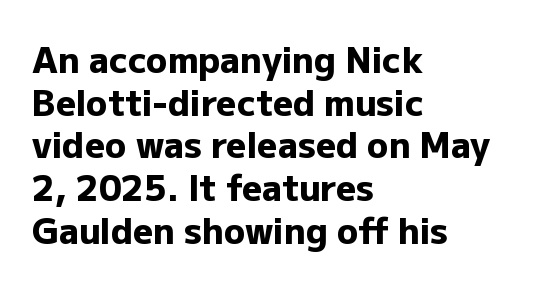
{"serif": "no", "italic": "no", "bold": "yes", "weight": "heavy", "width": "normal", "stroke_contrast": "low", "x_height": "medium", "monospaced": "no", "underline": "no", "align": "left", "line_spacing_ratio": 1.22, "letter_spacing": "normal", "letter_spacing_em": 0.0, "glyph_px": 35}
